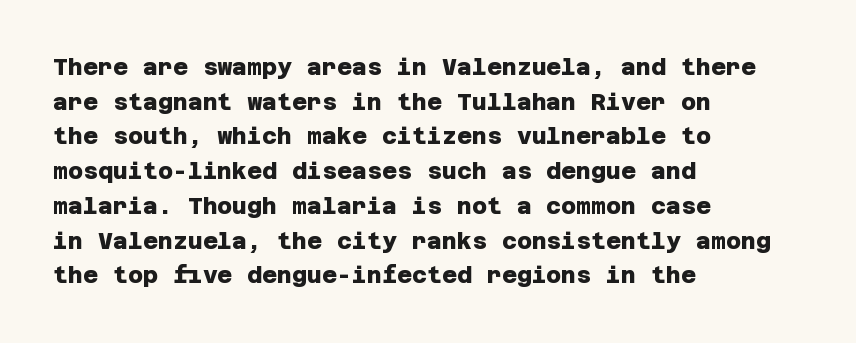
{"bold": "yes", "underline": "no", "align": "left", "line_spacing": "normal", "line_spacing_ratio": 1.51, "letter_spacing": "normal", "letter_spacing_em": 0.0, "glyph_px": 23}
